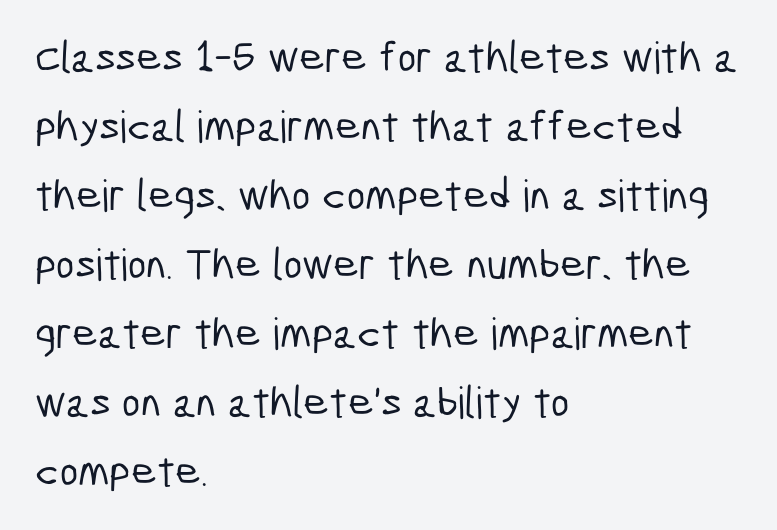
Q: Is the typeface a serif or a sans-serif typeface? A: Sans-serif.
Q: Is the text underlined? A: No.
Q: How is the paragraph aligned? A: Left-aligned.
Q: Is the spacing between letters normal or unusually wide? A: Normal.
Q: Is the spacing between lines tight, normal or loose? A: Normal.
Q: Width (condensed, normal, or wide)? A: Condensed.
Q: Stroke contrast? A: Low.
Q: x-height? A: Medium.
Q: Monospaced? A: No.
